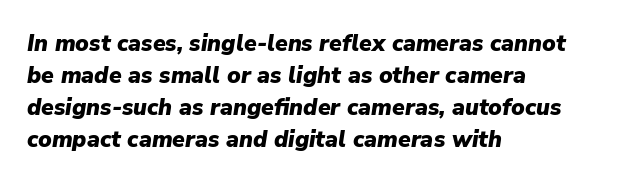
Q: Is the text bold? A: Yes.
Q: Is the text italic (slanted)? A: Yes, it leans right by about 9 degrees.
Q: Is the text underlined? A: No.
Q: How is the paragraph aligned? A: Left-aligned.
Q: Is the spacing between letters normal or unusually wide? A: Normal.
Q: Is the spacing between lines tight, normal or loose? A: Normal.
